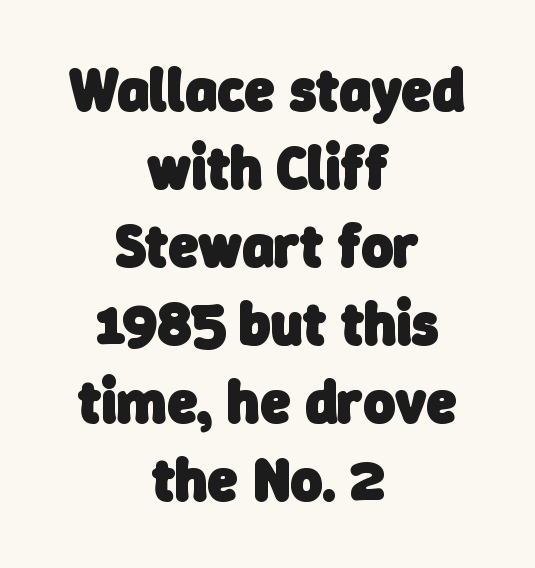
Which margin do the lines hug? Neither — every line sits in the middle. Plain, unruled lines of type. Chunky letters — that's bold for sure. One glance says typical: line gaps are just what's usual. Each letter keeps its own natural width here, so spacing adapts to shape.
